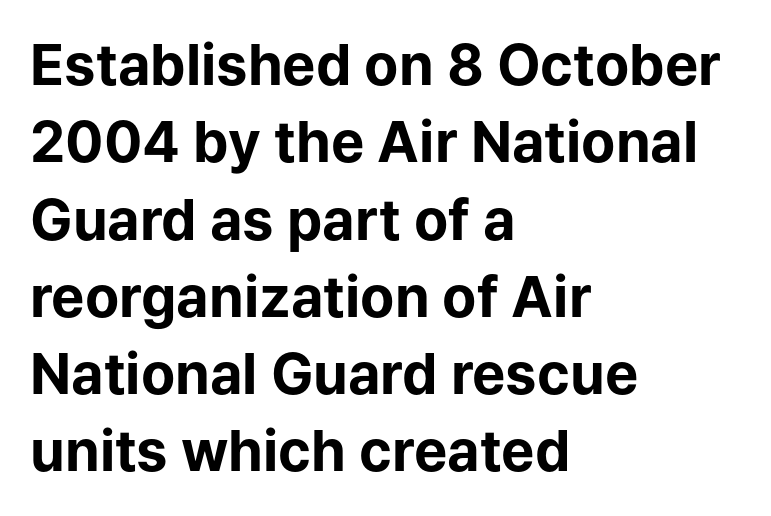
The image shows 56 px bold sans-serif type, upright; set left-aligned, normal line spacing (1.38x), normal letter spacing, not underlined; low stroke contrast and a medium x-height.
